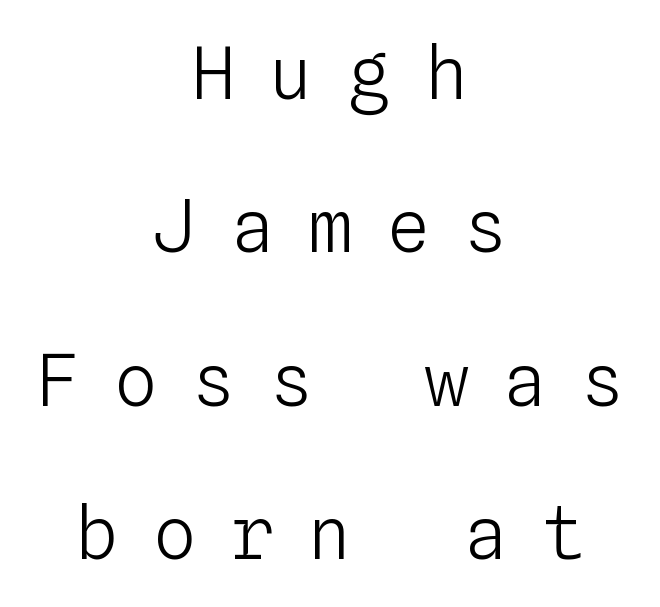
Q: Is the text bold? A: No.
Q: Is the text italic (slanted)? A: No, it is upright.
Q: Is the text underlined? A: No.
Q: How is the paragraph aligned? A: Centered.
Q: Is the spacing between letters normal or unusually wide? A: Unusually wide.
Q: Is the spacing between lines tight, normal or loose? A: Loose.
Q: Width (condensed, normal, or wide)? A: Normal.
Q: Stroke contrast? A: Low.
Q: x-height? A: Medium.
Q: Monospaced? A: Yes.
